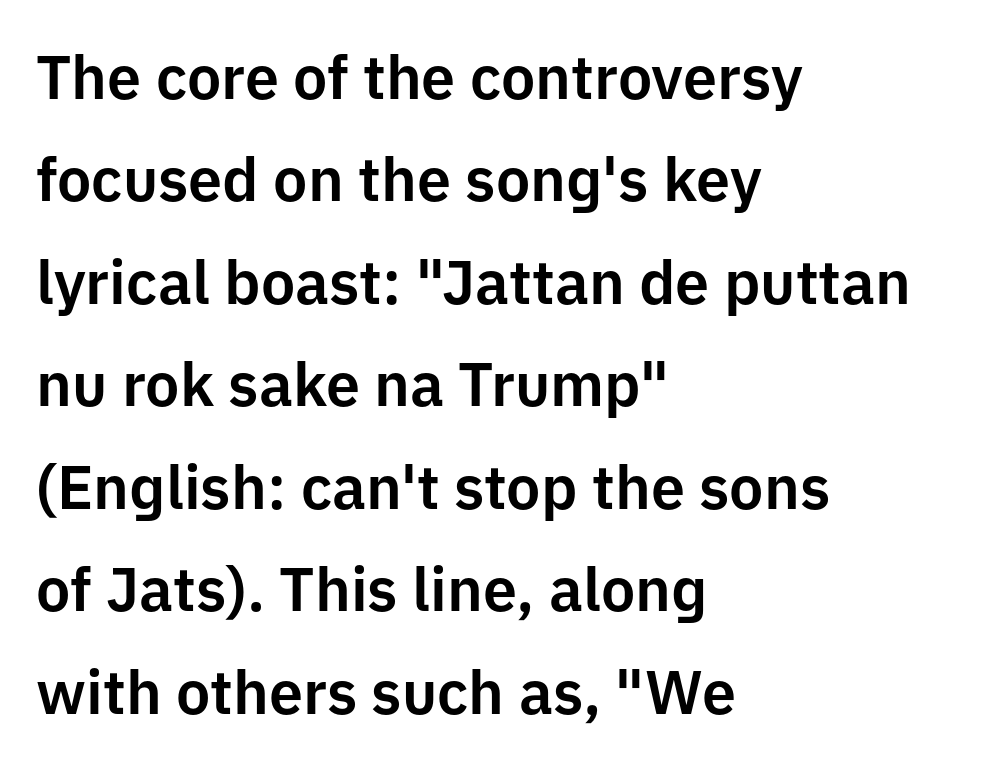
Q: Is the text italic (slanted)? A: No, it is upright.
Q: Is the typeface a serif or a sans-serif typeface? A: Sans-serif.
Q: Is the text underlined? A: No.
Q: How is the paragraph aligned? A: Left-aligned.
Q: Is the spacing between letters normal or unusually wide? A: Normal.
Q: Is the spacing between lines tight, normal or loose? A: Normal.
Q: Width (condensed, normal, or wide)? A: Normal.
Q: Stroke contrast? A: Low.
Q: x-height? A: Medium.
Q: Monospaced? A: No.
